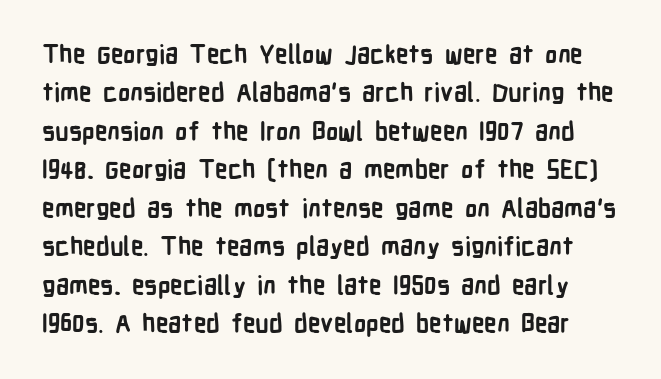
{"italic": "no", "bold": "yes", "underline": "no", "line_spacing": "normal", "line_spacing_ratio": 1.54, "letter_spacing": "normal", "letter_spacing_em": 0.0, "glyph_px": 25}
